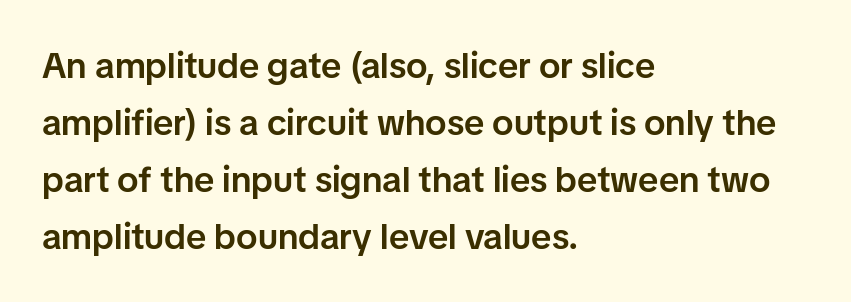
{"serif": "no", "italic": "no", "bold": "semi", "weight": "semibold", "width": "normal", "stroke_contrast": "low", "x_height": "medium", "monospaced": "no", "underline": "no", "align": "left", "line_spacing": "normal", "line_spacing_ratio": 1.58, "letter_spacing": "normal", "letter_spacing_em": 0.0, "glyph_px": 36}
